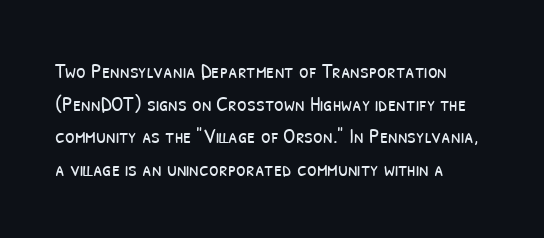
{"bold": "no", "underline": "no", "align": "left", "line_spacing": "normal", "line_spacing_ratio": 1.48, "letter_spacing": "normal", "letter_spacing_em": 0.0, "glyph_px": 22}
